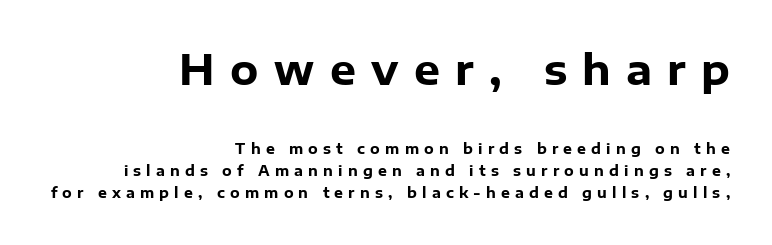
The image shows 41 px heavy sans-serif type, upright; set right-aligned, normal line spacing (1.57x), unusually wide letter spacing (+0.37 em), not underlined; the first (top) block is 2.93x larger; low stroke contrast and a medium x-height.
